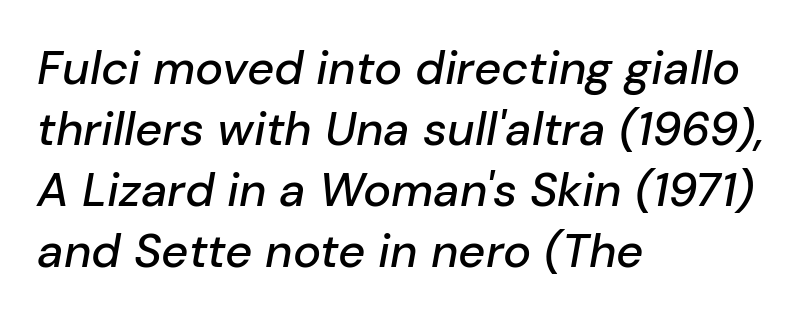
Vertically, the passage feels balanced, rows spaced as you'd expect. These lines stack with their left ends in a neat column. Here the designer chose a conventional face with non-uniform glyph widths. Emphasis-style slanted type is in use. Beneath every word, the page is bare.
